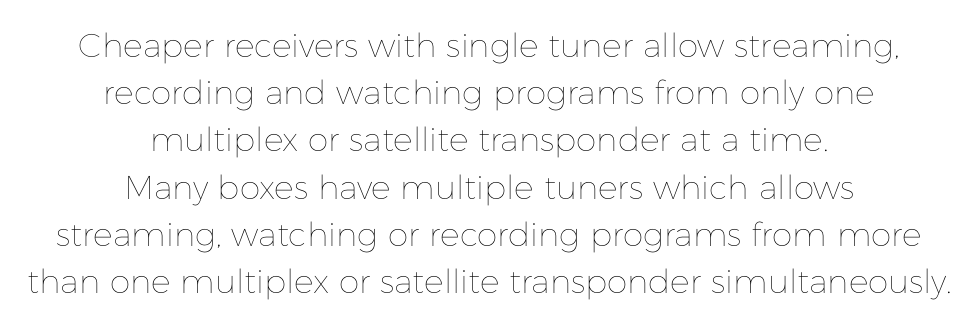
The image shows 33 px thin type, upright; set centered, normal line spacing (1.43x), normal letter spacing, not underlined; low stroke contrast and a medium x-height.
